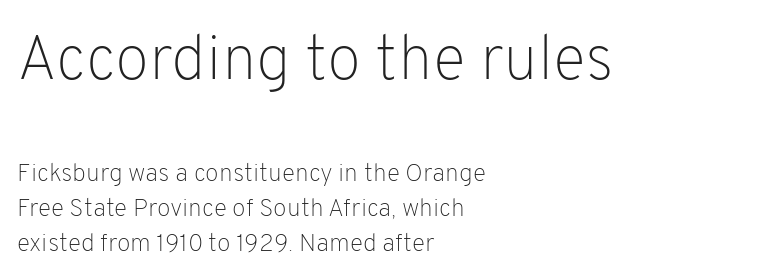
Does the type have serifs? No, each stem ends abruptly. In terms of letterspacing, this is plain default setting. Check under the words: just untouched page. The lettering stays uniformly vertical, giving the passage a roman look. Proportional: the letters do not fall into vertical columns.
